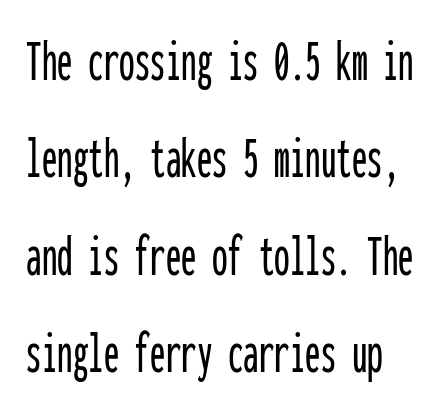
Each new line begins a customary step beneath the previous one. Looks like terminal output: every glyph gets an equal slot. Honestly, the letter spacing is just normal — you wouldn't notice it. Italic? Not at all — the glyphs are vertical.
